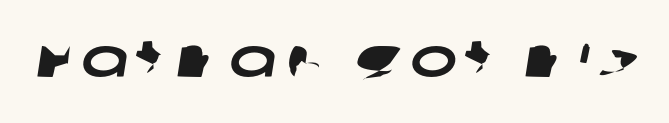
Q: Is the typeface a serif or a sans-serif typeface? A: Sans-serif.
Q: Is the text underlined? A: No.
Q: Width (condensed, normal, or wide)? A: Wide.
Q: Stroke contrast? A: Low.
Q: x-height? A: Large.
Q: Monospaced? A: No.
